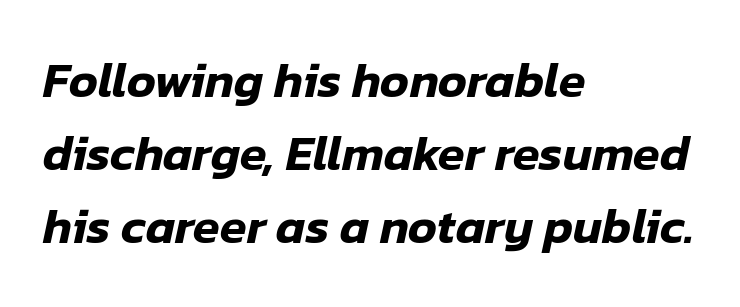
Quick note: interline space is typical. You could not count columns in this text — the font is proportionally spaced. Yep, that's italic — everything's leaning. This sample uses plain, unmodified letter spacing. Words float on clear page, feet unadorned.
